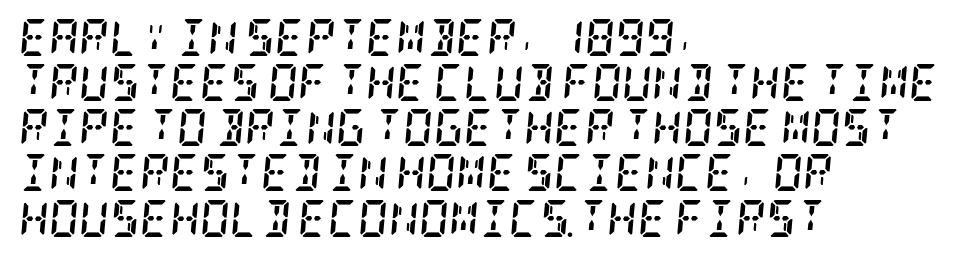
Nobody touched the tracking dial on this one. The whole block is typeset with a tilt. Small tapered or slab feet sit at the stroke ends, so this counts as serif. The space beneath each line is pristine and unruled.
